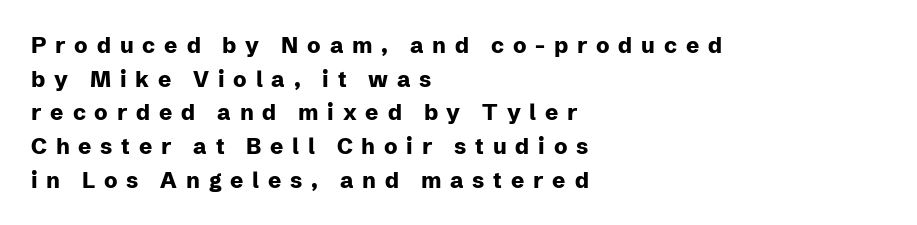
Q: Is the text bold? A: Yes.
Q: Is the text italic (slanted)? A: No, it is upright.
Q: Is the text underlined? A: No.
Q: How is the paragraph aligned? A: Left-aligned.
Q: Is the spacing between letters normal or unusually wide? A: Unusually wide.
Q: Is the spacing between lines tight, normal or loose? A: Normal.
